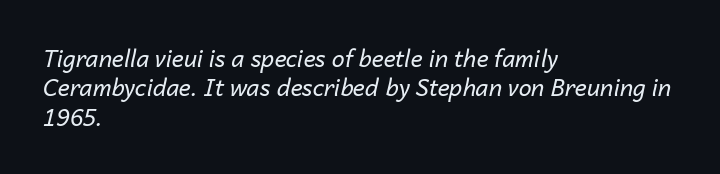
The image shows 23 px text type, italic (leaning right); set left-aligned, normal line spacing (1.28x), normal letter spacing, not underlined.
